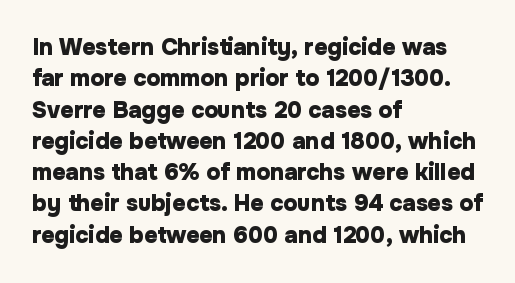
{"italic": "no", "bold": "yes", "underline": "no", "align": "left", "line_spacing": "normal", "line_spacing_ratio": 1.36, "letter_spacing": "normal", "letter_spacing_em": 0.0, "glyph_px": 23}
